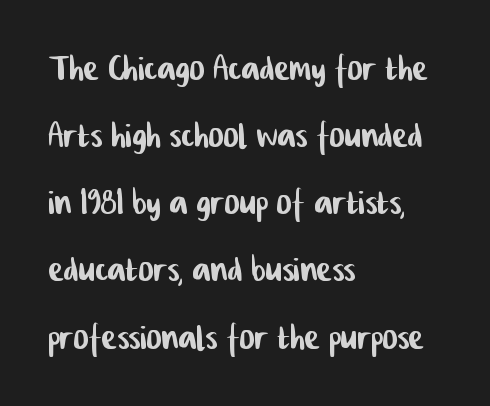
The image shows 46 px condensed sans-serif type; set left-aligned, normal line spacing (1.46x), normal letter spacing, not underlined; low stroke contrast and a medium x-height.
